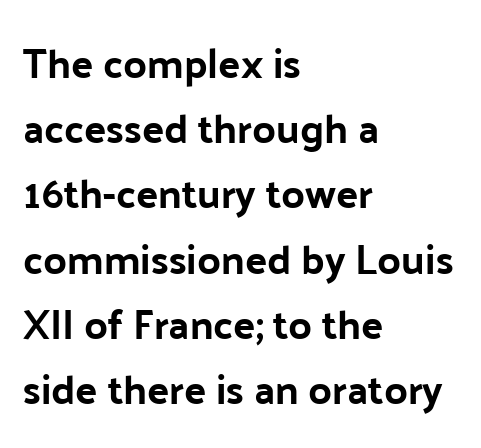
{"serif": "no", "italic": "no", "width": "normal", "stroke_contrast": "low", "x_height": "medium", "monospaced": "no", "underline": "no", "align": "left", "line_spacing": "normal", "line_spacing_ratio": 1.59, "letter_spacing": "normal", "letter_spacing_em": 0.0, "glyph_px": 41}
